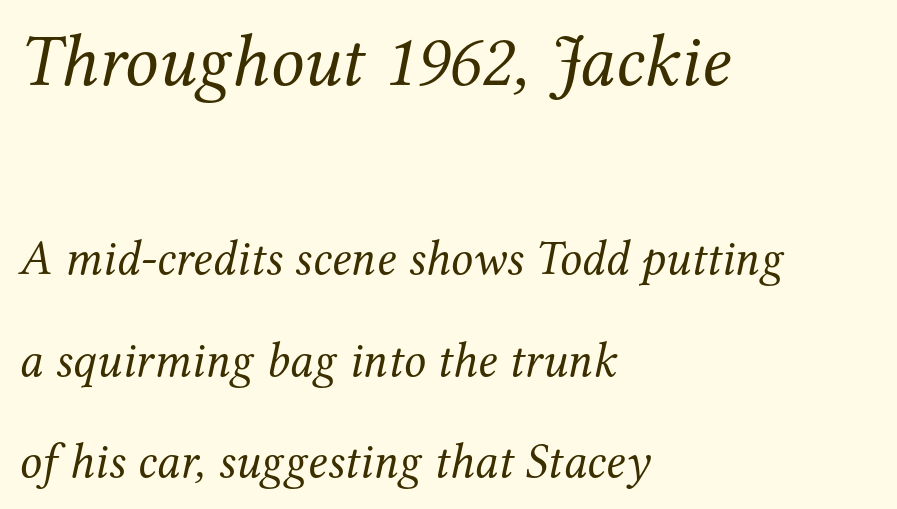
The image shows 74 px regular-weight serif type, italic (leaning right); set left-aligned, loose line spacing (2.07x), normal letter spacing, not underlined; the first (top) block is 1.51x larger; medium stroke contrast and a medium x-height.
